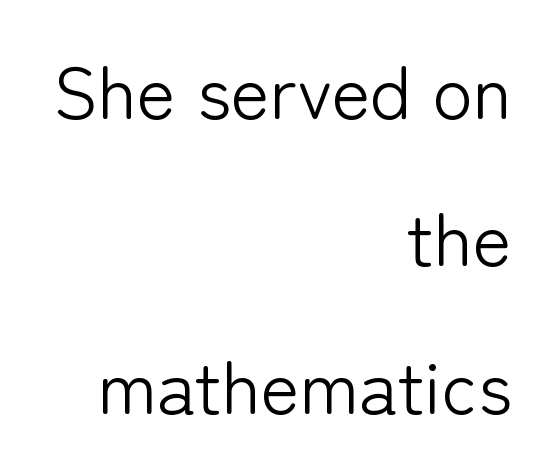
{"serif": "no", "italic": "no", "bold": "no", "weight": "light", "width": "normal", "stroke_contrast": "low", "x_height": "medium", "monospaced": "no", "underline": "no", "align": "right", "line_spacing": "loose", "line_spacing_ratio": 1.99, "letter_spacing": "normal", "letter_spacing_em": 0.0, "glyph_px": 74}
